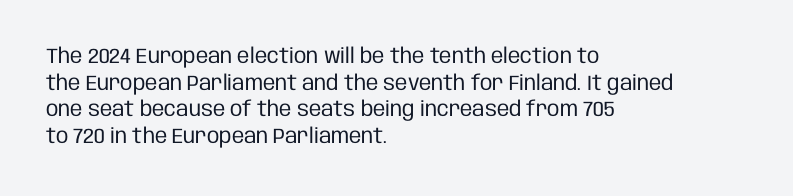
The image shows 21 px text type, upright; set left-aligned, normal line spacing (1.27x), normal letter spacing, not underlined.
